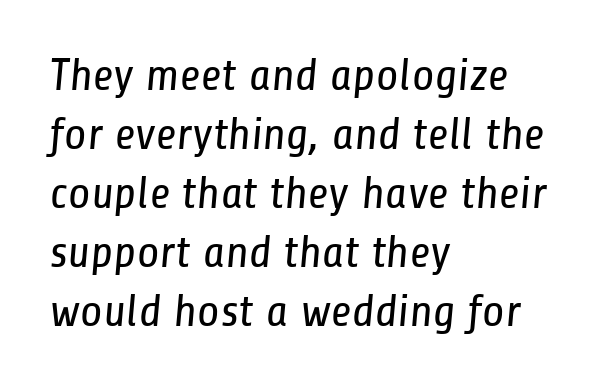
Q: Is the text bold? A: No.
Q: Is the typeface a serif or a sans-serif typeface? A: Sans-serif.
Q: Is the text underlined? A: No.
Q: How is the paragraph aligned? A: Left-aligned.
Q: Is the spacing between letters normal or unusually wide? A: Normal.
Q: Is the spacing between lines tight, normal or loose? A: Normal.
Q: Width (condensed, normal, or wide)? A: Condensed.
Q: Stroke contrast? A: Low.
Q: x-height? A: Medium.
Q: Monospaced? A: No.
